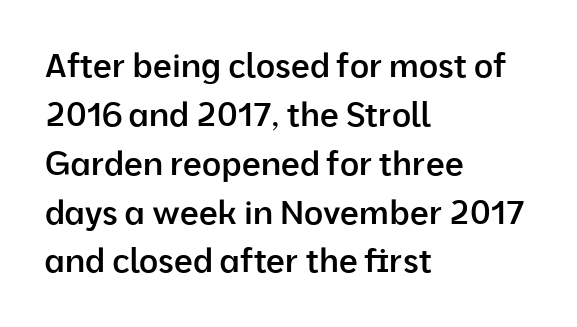
Q: Is the text bold? A: Semi-bold.
Q: Is the text italic (slanted)? A: No, it is upright.
Q: Is the typeface a serif or a sans-serif typeface? A: Sans-serif.
Q: Is the text underlined? A: No.
Q: How is the paragraph aligned? A: Left-aligned.
Q: Is the spacing between letters normal or unusually wide? A: Normal.
Q: Is the spacing between lines tight, normal or loose? A: Normal.
Q: Width (condensed, normal, or wide)? A: Normal.
Q: Stroke contrast? A: Low.
Q: x-height? A: Medium.
Q: Monospaced? A: No.
